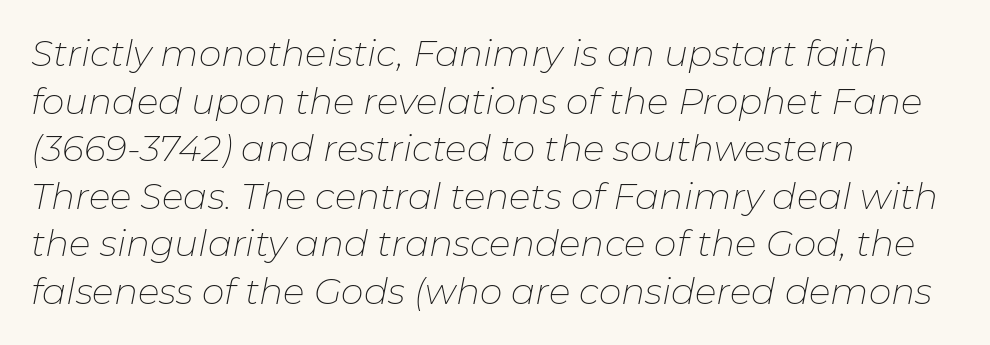
Q: Is the text bold? A: No.
Q: Is the text italic (slanted)? A: Yes, it leans right by about 11 degrees.
Q: Is the text underlined? A: No.
Q: How is the paragraph aligned? A: Left-aligned.
Q: Is the spacing between letters normal or unusually wide? A: Normal.
Q: Is the spacing between lines tight, normal or loose? A: Normal.
Q: Width (condensed, normal, or wide)? A: Normal.
Q: Stroke contrast? A: Low.
Q: x-height? A: Medium.
Q: Monospaced? A: No.
